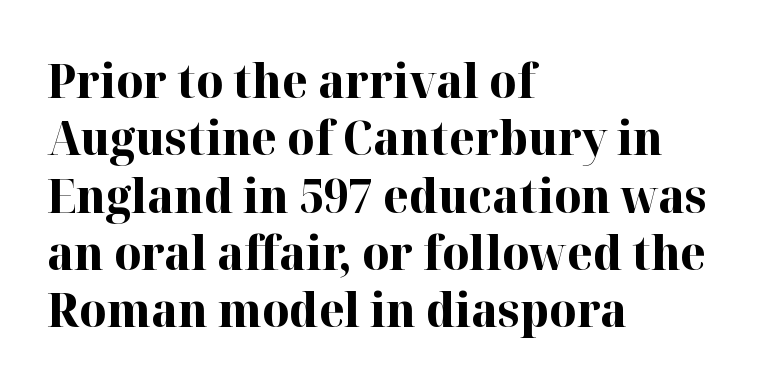
The image shows 47 px bold serif type, upright; set left-aligned, line spacing 1.22x, normal letter spacing, not underlined; high stroke contrast and a medium x-height.
